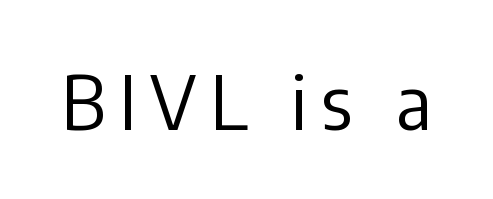
The image shows 75 px regular-weight, condensed sans-serif type, upright; set not underlined; low stroke contrast and a medium x-height.
